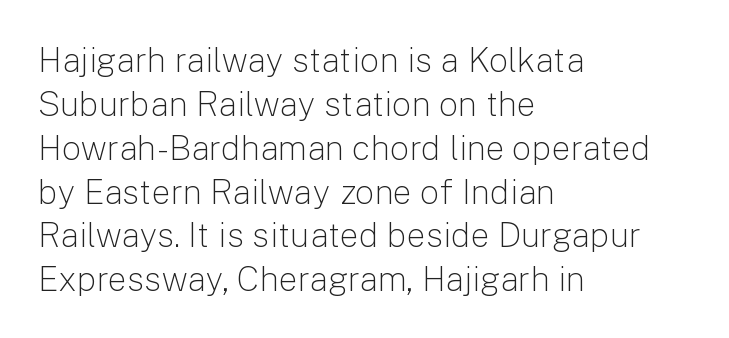
The image shows 34 px light sans-serif type, upright; set left-aligned, normal line spacing (1.29x), normal letter spacing, not underlined; low stroke contrast and a medium x-height.
